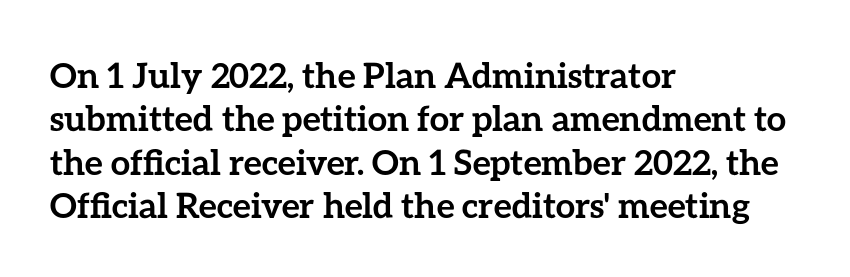
The image shows 35 px semibold type, upright; set left-aligned, line spacing 1.24x, normal letter spacing, not underlined; low stroke contrast and a medium x-height.
